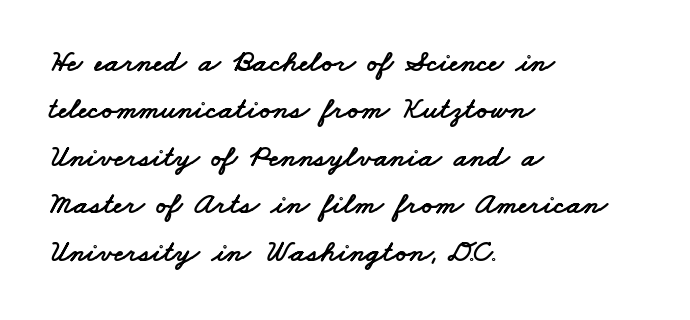
Q: Is the typeface a serif or a sans-serif typeface? A: Sans-serif.
Q: Is the text underlined? A: No.
Q: How is the paragraph aligned? A: Left-aligned.
Q: Is the spacing between letters normal or unusually wide? A: Normal.
Q: Is the spacing between lines tight, normal or loose? A: Normal.
Q: Width (condensed, normal, or wide)? A: Wide.
Q: Stroke contrast? A: Low.
Q: x-height? A: Small.
Q: Monospaced? A: No.
